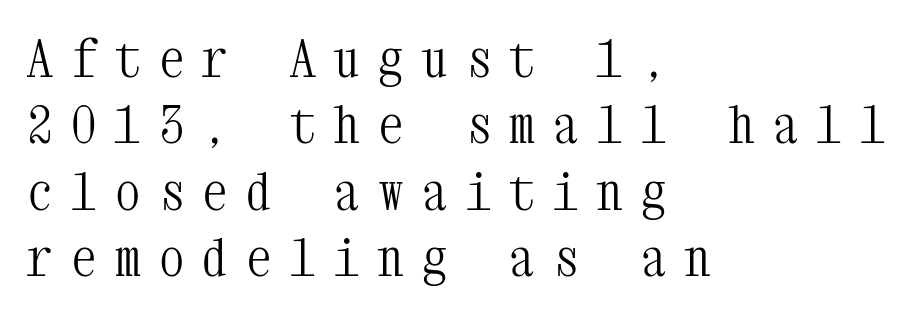
{"serif": "yes", "italic": "no", "bold": "no", "weight": "light", "width": "condensed", "stroke_contrast": "medium", "x_height": "medium", "monospaced": "yes", "underline": "no", "align": "left", "line_spacing": "normal", "line_spacing_ratio": 1.3, "letter_spacing": "wide", "letter_spacing_em": 0.36, "glyph_px": 51}
